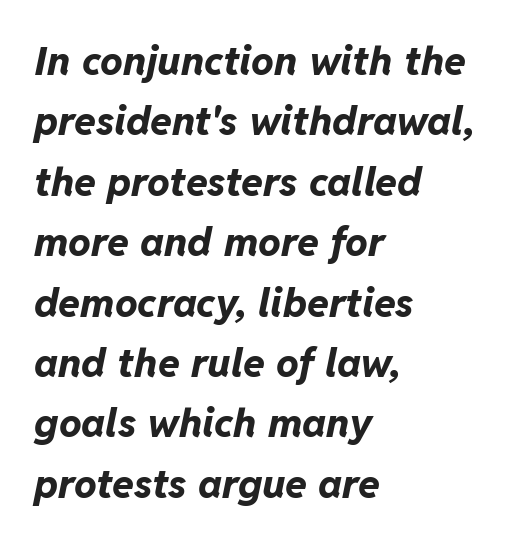
The image shows 40 px bold type, italic (leaning right); set left-aligned, normal line spacing (1.51x), normal letter spacing, not underlined; low stroke contrast and a medium x-height.
